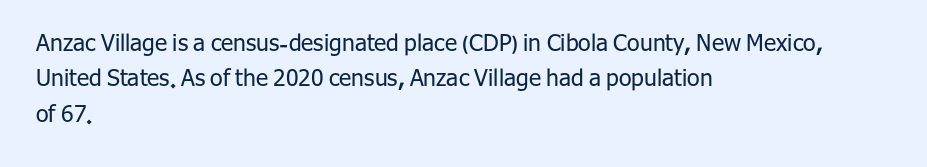
The image shows 23 px text type, upright; set left-aligned, normal line spacing (1.54x), normal letter spacing, not underlined.
